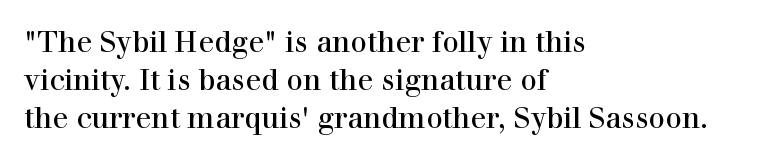
Q: Is the text bold? A: No.
Q: Is the text italic (slanted)? A: No, it is upright.
Q: Is the typeface a serif or a sans-serif typeface? A: Serif.
Q: Is the text underlined? A: No.
Q: How is the paragraph aligned? A: Left-aligned.
Q: Is the spacing between letters normal or unusually wide? A: Normal.
Q: Is the spacing between lines tight, normal or loose? A: Normal.
Q: Width (condensed, normal, or wide)? A: Normal.
Q: Stroke contrast? A: High.
Q: x-height? A: Medium.
Q: Monospaced? A: No.
